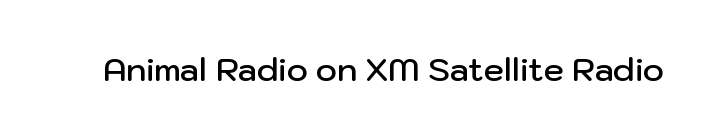
The image shows 32 px semibold sans-serif type, upright; set normal letter spacing, not underlined; low stroke contrast and a medium x-height.
